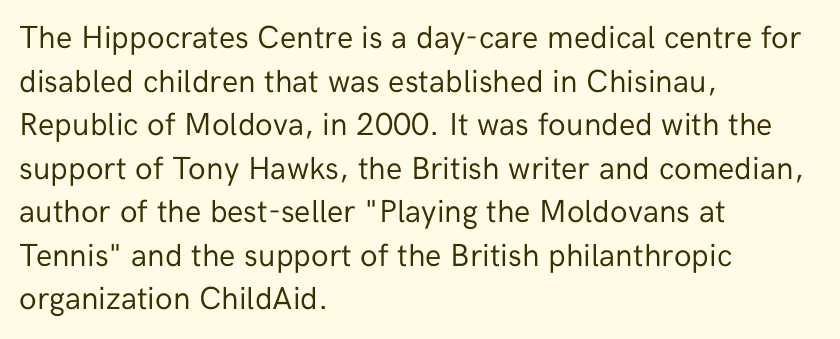
Q: Is the text bold? A: No.
Q: Is the text italic (slanted)? A: No, it is upright.
Q: Is the typeface a serif or a sans-serif typeface? A: Sans-serif.
Q: Is the text underlined? A: No.
Q: How is the paragraph aligned? A: Left-aligned.
Q: Is the spacing between letters normal or unusually wide? A: Normal.
Q: Is the spacing between lines tight, normal or loose? A: Normal.
Q: Width (condensed, normal, or wide)? A: Normal.
Q: Stroke contrast? A: Low.
Q: x-height? A: Medium.
Q: Monospaced? A: No.
